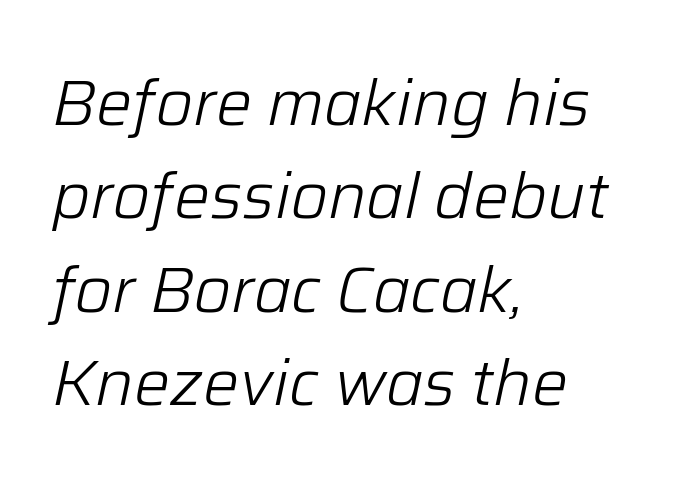
{"italic": "yes", "lean": "right", "slant_degrees": 12, "bold": "no", "weight": "light", "width": "normal", "stroke_contrast": "low", "x_height": "medium", "monospaced": "no", "underline": "no", "align": "left", "line_spacing": "normal", "line_spacing_ratio": 1.46, "letter_spacing": "normal", "letter_spacing_em": 0.0, "glyph_px": 64}
